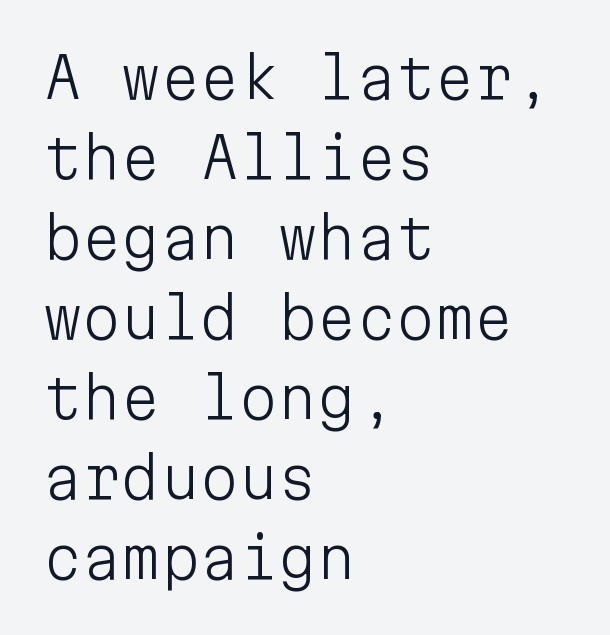
{"serif": "no", "italic": "no", "bold": "no", "weight": "light", "width": "normal", "stroke_contrast": "low", "x_height": "medium", "monospaced": "yes", "underline": "no", "align": "left", "line_spacing": "normal", "line_spacing_ratio": 1.43, "letter_spacing": "normal", "letter_spacing_em": 0.0, "glyph_px": 56}
